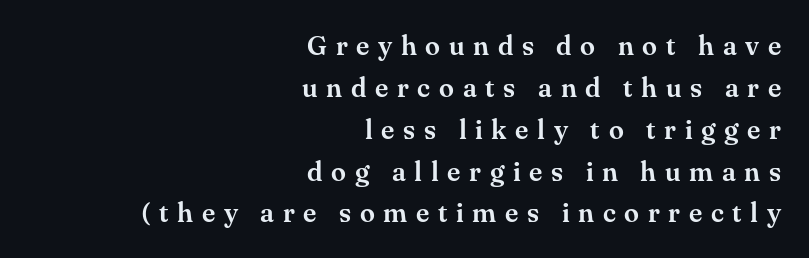
Q: Is the text italic (slanted)? A: No, it is upright.
Q: Is the text underlined? A: No.
Q: How is the paragraph aligned? A: Right-aligned.
Q: Is the spacing between letters normal or unusually wide? A: Unusually wide.
Q: Is the spacing between lines tight, normal or loose? A: Normal.
